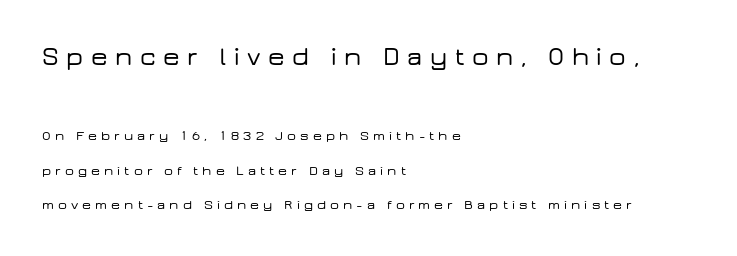
Q: Is the text italic (slanted)? A: No, it is upright.
Q: Is the text underlined? A: No.
Q: How is the paragraph aligned? A: Left-aligned.
Q: Is the spacing between letters normal or unusually wide? A: Unusually wide.
Q: Is the spacing between lines tight, normal or loose? A: Loose.
Q: Which block of text is set in a larger size, the first (top) or the second (bottom)? A: The first (top) one.
